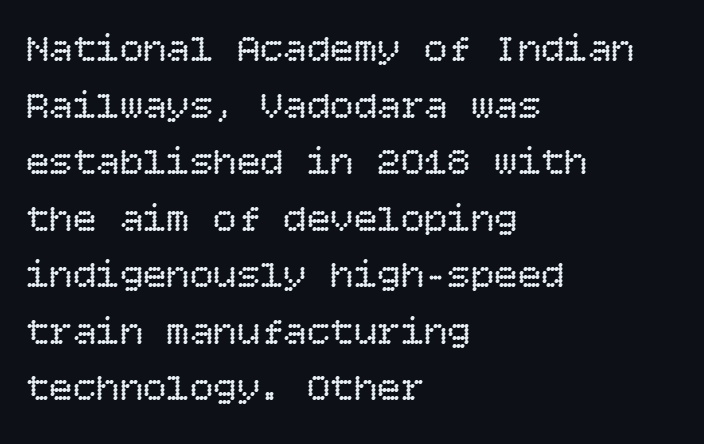
Q: Is the text bold? A: No.
Q: Is the text italic (slanted)? A: No, it is upright.
Q: Is the text underlined? A: No.
Q: How is the paragraph aligned? A: Left-aligned.
Q: Is the spacing between letters normal or unusually wide? A: Normal.
Q: Is the spacing between lines tight, normal or loose? A: Normal.
Q: Width (condensed, normal, or wide)? A: Normal.
Q: Stroke contrast? A: Low.
Q: x-height? A: Large.
